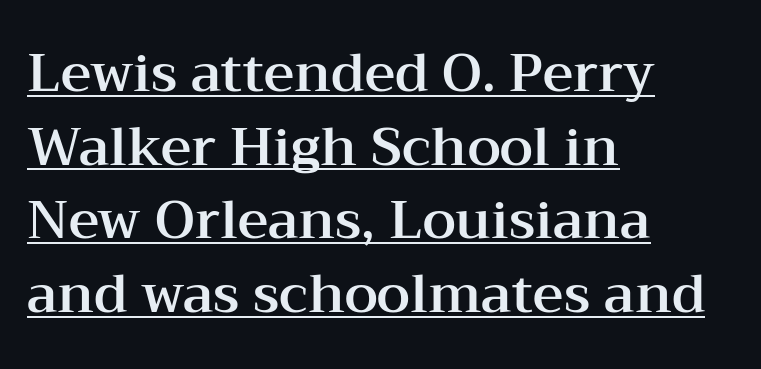
Q: Is the text italic (slanted)? A: No, it is upright.
Q: Is the typeface a serif or a sans-serif typeface? A: Serif.
Q: Is the text underlined? A: Yes.
Q: How is the paragraph aligned? A: Left-aligned.
Q: Is the spacing between letters normal or unusually wide? A: Normal.
Q: Is the spacing between lines tight, normal or loose? A: Normal.
Q: Width (condensed, normal, or wide)? A: Wide.
Q: Stroke contrast? A: Medium.
Q: x-height? A: Medium.
Q: Monospaced? A: No.
